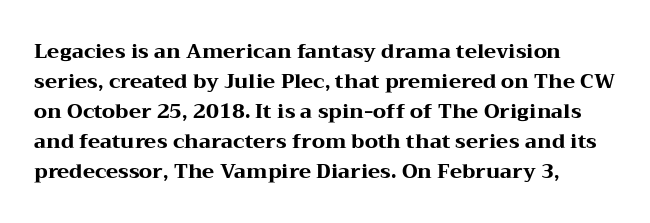
The image shows 20 px bold type, upright; set normal line spacing (1.5x), normal letter spacing, not underlined.
